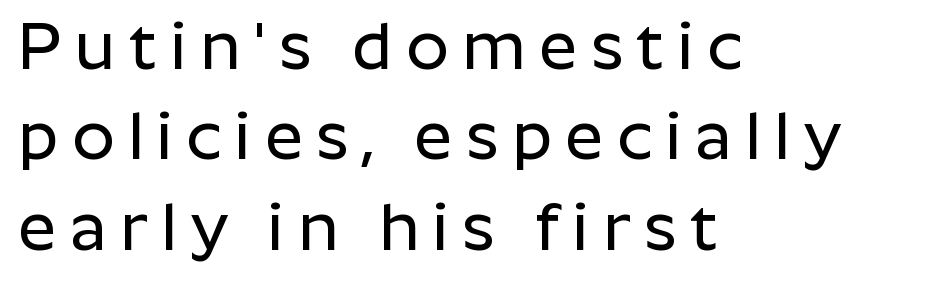
{"serif": "no", "italic": "no", "width": "normal", "stroke_contrast": "low", "x_height": "medium", "monospaced": "no", "underline": "no", "align": "left", "line_spacing": "normal", "line_spacing_ratio": 1.35, "letter_spacing": "wide", "letter_spacing_em": 0.2, "glyph_px": 67}
